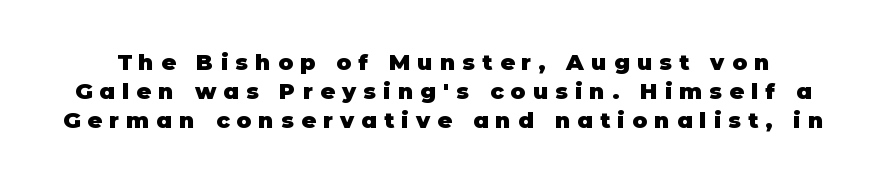
In terms of weight, the rendering is a true, heavy bold. The leading is moderate, giving the passage an even texture. Words float on clear page, feet unadorned. This sample uses expanded letter spacing, leaving extra air between glyphs. If you drew a line through each stem, it would be perfectly vertical.
